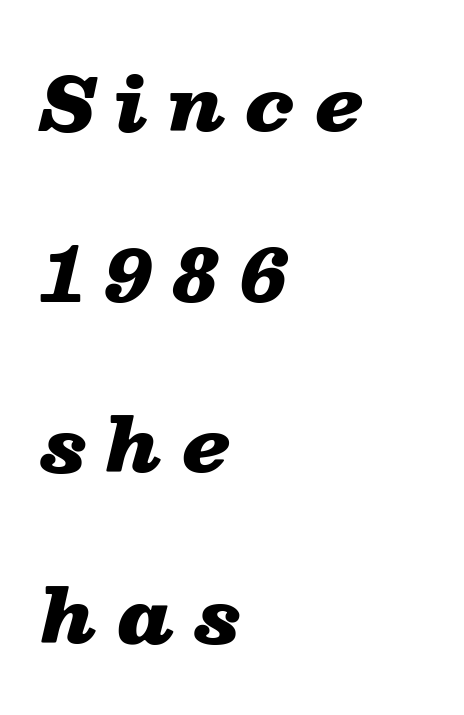
Spacing between characters has been opened up far beyond the box default. The leading is generous, giving the passage an open texture. The letters advance in unequal steps, a hallmark of proportional type. The string is rendered with underlining switched off. Does the lettering tilt? It does — this is italic.
